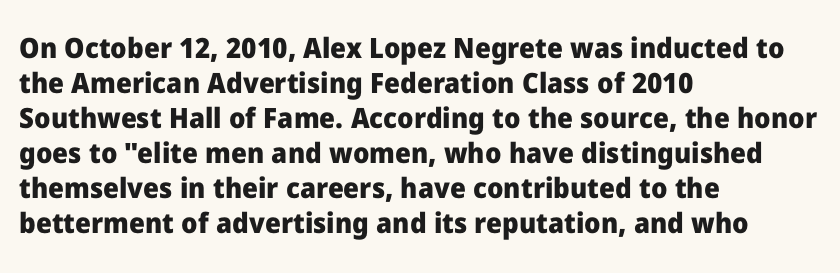
{"serif": "no", "italic": "no", "bold": "yes", "weight": "heavy", "width": "normal", "stroke_contrast": "low", "x_height": "medium", "monospaced": "no", "underline": "no", "align": "left", "line_spacing": "normal", "line_spacing_ratio": 1.25, "letter_spacing": "normal", "letter_spacing_em": 0.0, "glyph_px": 28}
